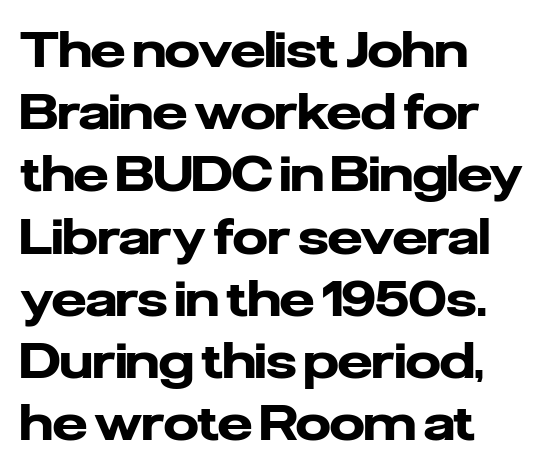
Q: Is the text bold? A: Yes.
Q: Is the text italic (slanted)? A: No, it is upright.
Q: Is the typeface a serif or a sans-serif typeface? A: Sans-serif.
Q: Is the text underlined? A: No.
Q: How is the paragraph aligned? A: Left-aligned.
Q: Is the spacing between letters normal or unusually wide? A: Normal.
Q: Is the spacing between lines tight, normal or loose? A: Normal.
Q: Width (condensed, normal, or wide)? A: Normal.
Q: Stroke contrast? A: Low.
Q: x-height? A: Medium.
Q: Monospaced? A: No.
